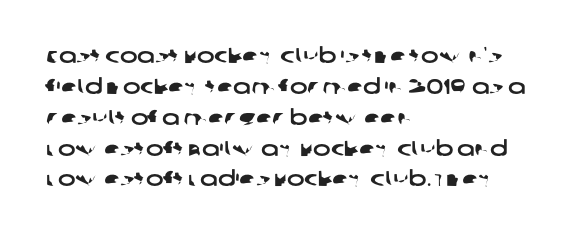
The image shows 21 px text type; set left-aligned, normal line spacing (1.47x), normal letter spacing, not underlined.
